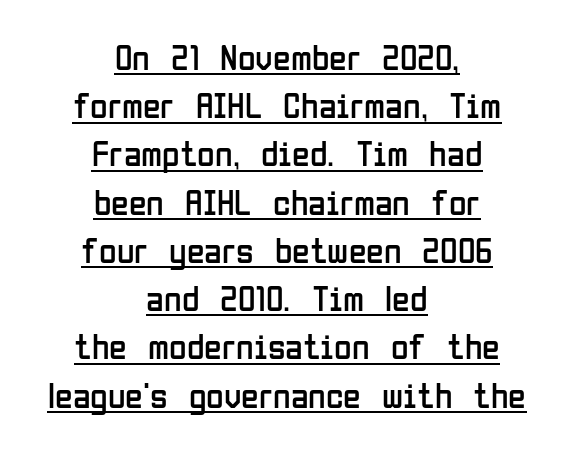
The image shows 36 px regular-weight, condensed sans-serif type, upright; set centered, normal line spacing (1.34x), normal letter spacing, underlined; low stroke contrast and a medium x-height.
